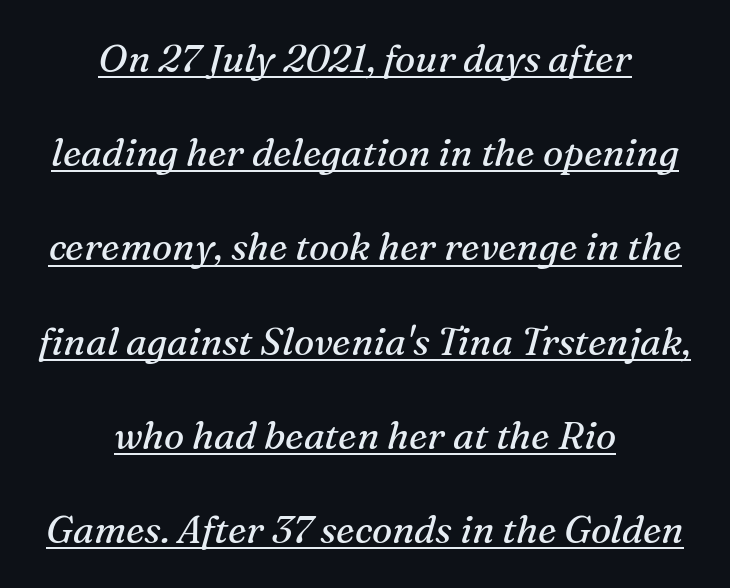
{"serif": "yes", "italic": "yes", "lean": "right", "slant_degrees": 16, "bold": "no", "weight": "regular", "width": "normal", "stroke_contrast": "medium", "x_height": "medium", "monospaced": "no", "underline": "yes", "align": "center", "line_spacing": "loose", "line_spacing_ratio": 2.48, "letter_spacing": "normal", "letter_spacing_em": 0.0, "glyph_px": 38}
